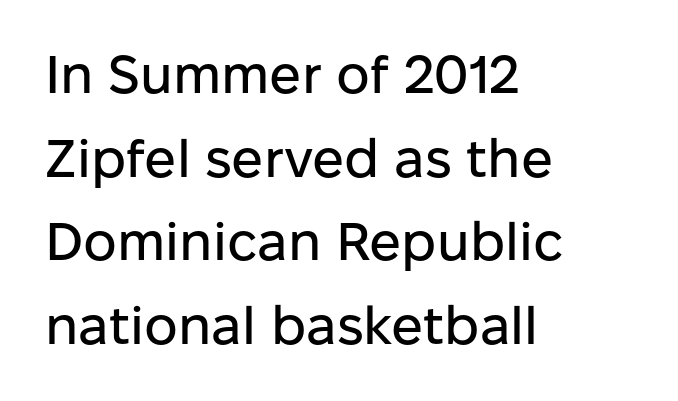
The image shows 53 px sans-serif type, upright; set left-aligned, normal line spacing (1.58x), normal letter spacing, not underlined; low stroke contrast and a medium x-height.
